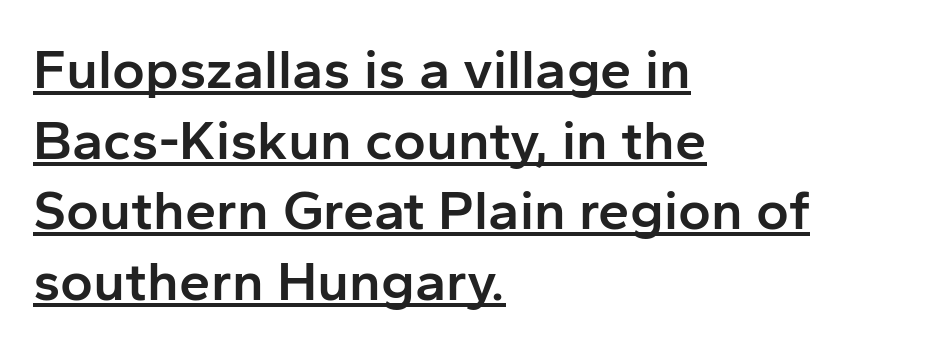
A fair bit of extra ink — the face is semibold, not bold. Looks like regular typesetting: each glyph gets only the width it needs. The lines in this sample share a left origin and differ only in where they stop. A typesetter would call this zero additional tracking. The rendering uses the underline text-decoration. How would I describe the line gaps? Plain and ordinary.
